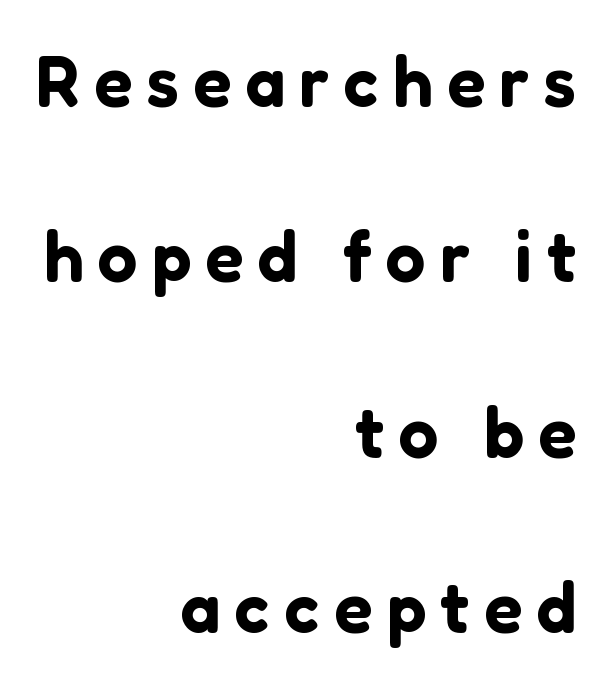
A flush-right, rag-left setting is used for this passage. These lines have a slow, spaced-out rhythm from letter to letter. This is the regular roman posture of the typeface. Here the designer chose a conventional face with non-uniform glyph widths. No word sits above an underline.
